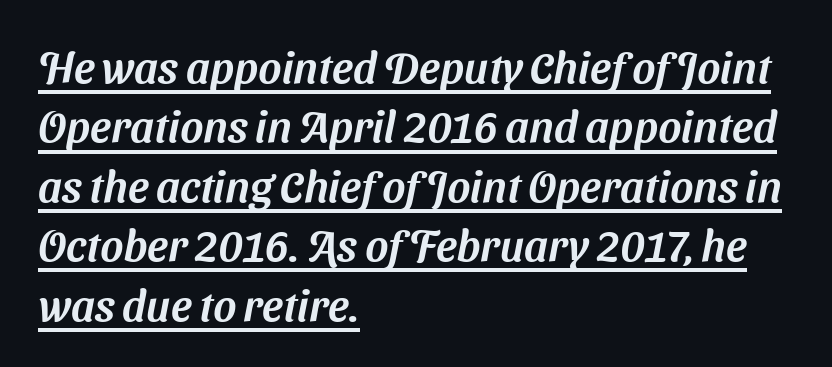
{"serif": "no", "width": "normal", "stroke_contrast": "medium", "x_height": "medium", "monospaced": "no", "underline": "yes", "align": "left", "line_spacing": "normal", "line_spacing_ratio": 1.35, "letter_spacing": "normal", "letter_spacing_em": 0.0, "glyph_px": 44}
